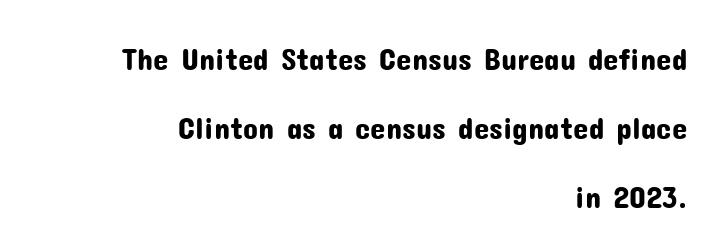
The face used here is proportionally spaced, like ordinary book or web type. This is roman type, the default non-slanted kind. Quick note: underline off. Typeset ragged left — the right edge is the straight one.
